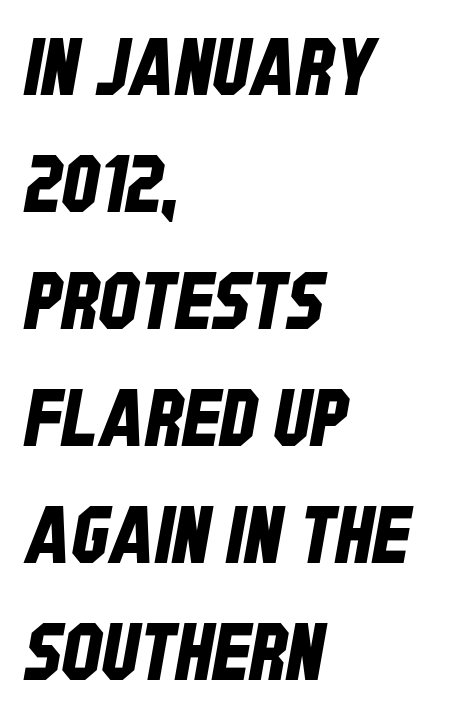
The image shows 79 px condensed sans-serif type; set left-aligned, normal line spacing (1.48x), normal letter spacing, not underlined; low stroke contrast and a large x-height.
